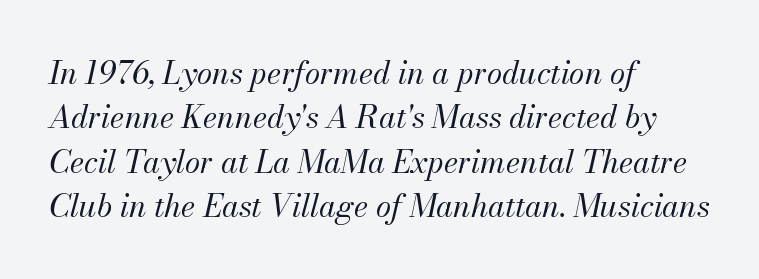
{"italic": "yes", "lean": "right", "slant_degrees": 13, "bold": "no", "weight": "regular", "width": "normal", "stroke_contrast": "medium", "x_height": "small", "monospaced": "no", "underline": "no", "align": "left", "line_spacing": "normal", "line_spacing_ratio": 1.43, "letter_spacing": "normal", "letter_spacing_em": 0.0, "glyph_px": 31}
